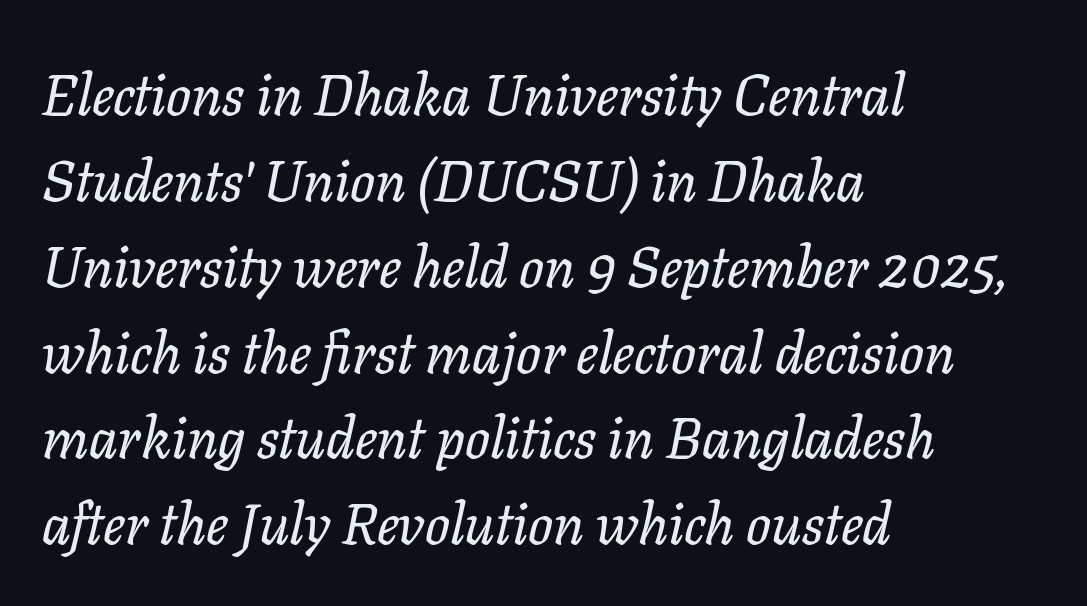
This is oblique type, the kind used for emphasis or titles. Every row of glyphs begins at an identical x-position on the left. The glyphs are unaccompanied by any horizontal stroke below them. The block of text has a typical density, with ordinary space between rows. Unlike a clean sans, this face finishes its strokes with serifs.
